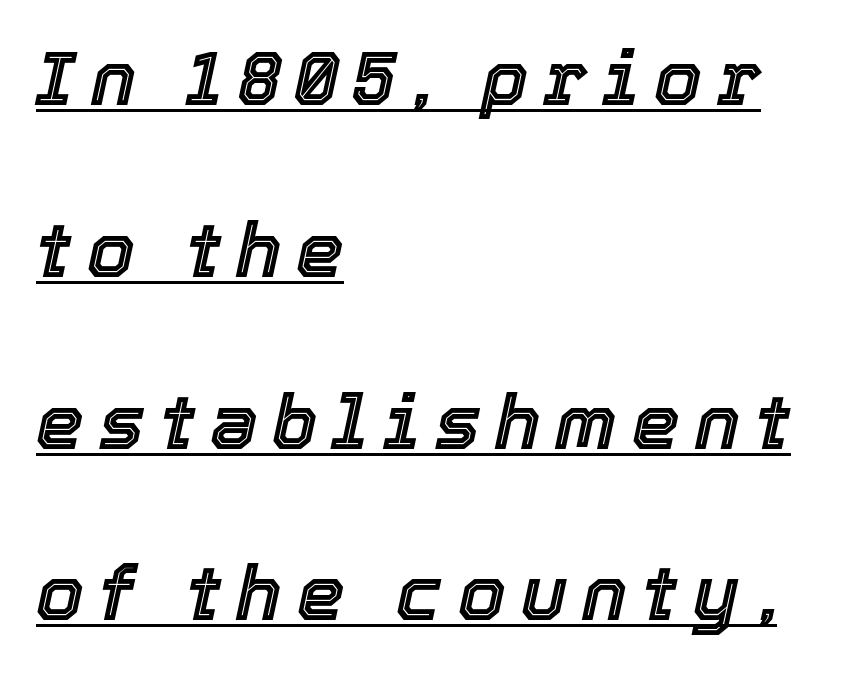
Students, note that the glyphs here are deliberately spaced far apart. Leading: increased. Reading down the block, your eye returns to a fixed left position each line. Each line of the rendering has a horizontal stroke beneath the glyphs.
